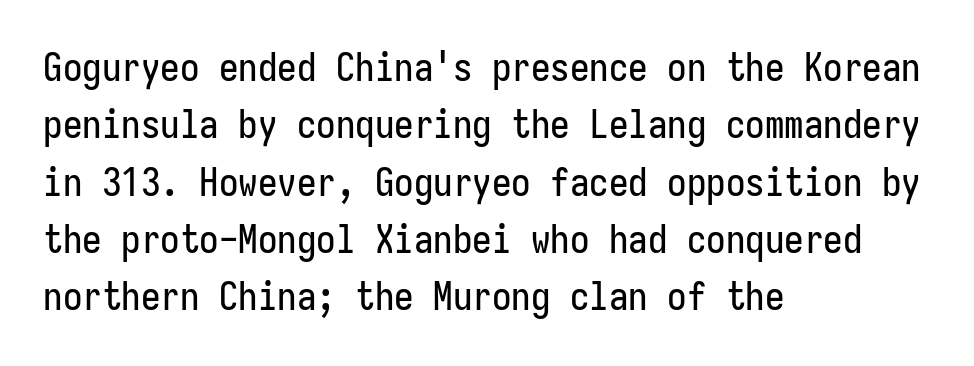
The image shows 39 px condensed sans-serif type, upright; set left-aligned, normal line spacing (1.47x), normal letter spacing, not underlined; low stroke contrast and a medium x-height.
